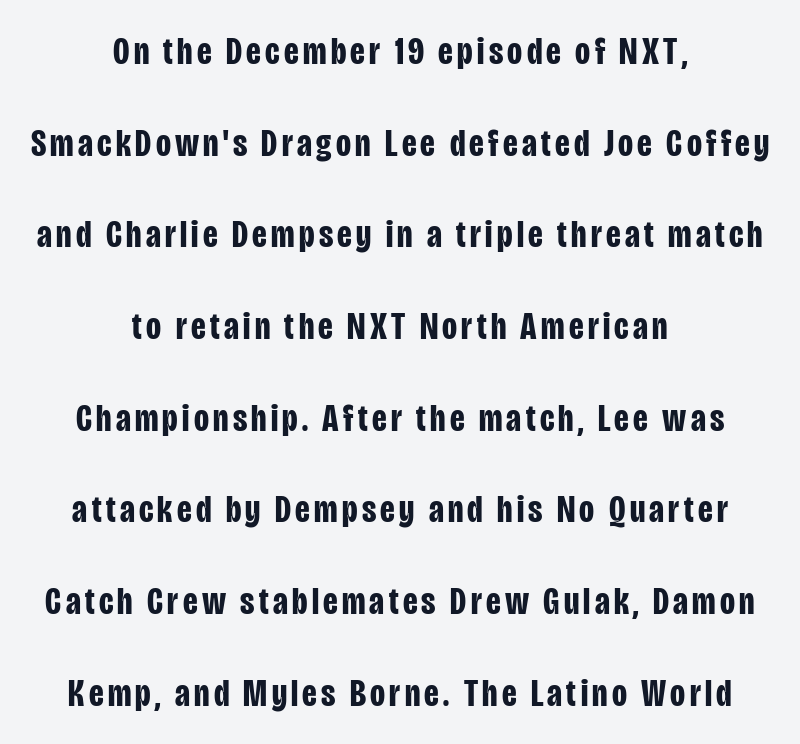
{"serif": "no", "italic": "no", "bold": "yes", "weight": "bold", "width": "condensed", "stroke_contrast": "low", "x_height": "large", "monospaced": "no", "underline": "no", "align": "center", "line_spacing": "loose", "line_spacing_ratio": 2.35, "glyph_px": 39}
